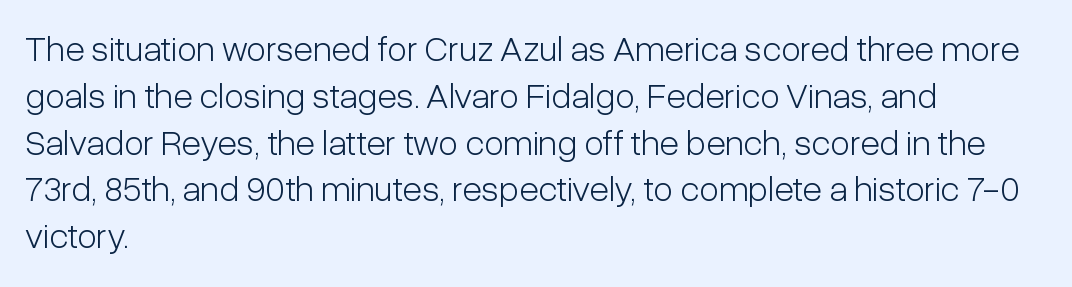
{"serif": "no", "italic": "no", "bold": "no", "weight": "light", "width": "condensed", "stroke_contrast": "low", "x_height": "medium", "monospaced": "no", "underline": "no", "align": "left", "line_spacing": "normal", "line_spacing_ratio": 1.3, "letter_spacing": "normal", "letter_spacing_em": 0.0, "glyph_px": 36}
